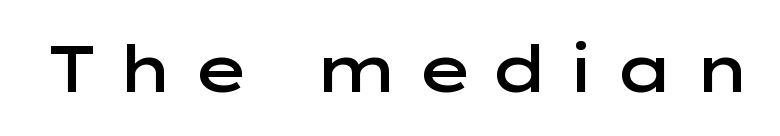
The image shows 65 px semibold, wide sans-serif type, upright; set unusually wide letter spacing (+0.26 em), not underlined; low stroke contrast and a medium x-height.
